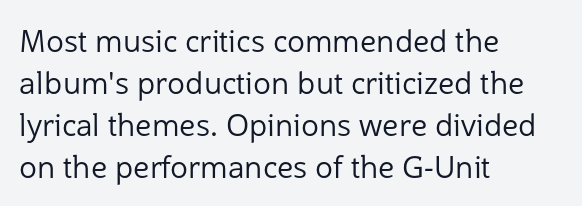
The image shows 30 px regular-weight sans-serif type, upright; set left-aligned, normal line spacing (1.4x), normal letter spacing, not underlined; low stroke contrast and a medium x-height.
